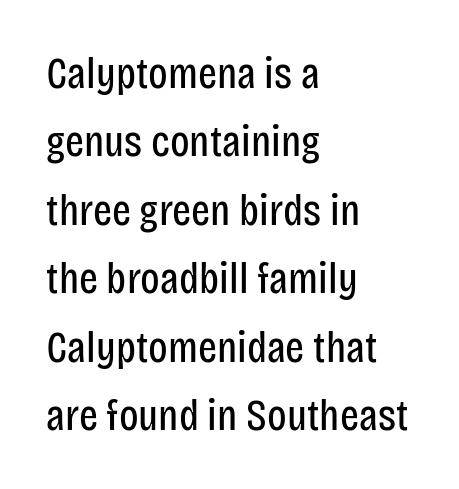
{"serif": "no", "italic": "no", "bold": "no", "weight": "regular", "width": "condensed", "stroke_contrast": "low", "x_height": "large", "monospaced": "no", "underline": "no", "align": "left", "line_spacing": "normal", "line_spacing_ratio": 1.52, "letter_spacing": "normal", "letter_spacing_em": 0.0, "glyph_px": 45}
